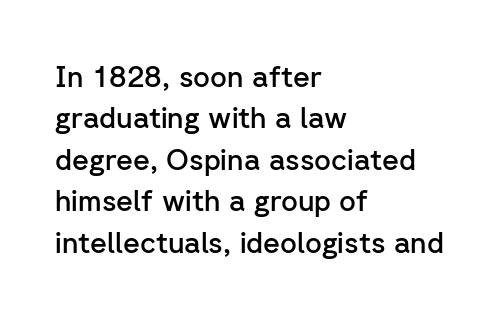
{"serif": "no", "italic": "no", "bold": "semi", "weight": "semibold", "width": "normal", "stroke_contrast": "low", "x_height": "medium", "monospaced": "no", "underline": "no", "align": "left", "line_spacing": "normal", "line_spacing_ratio": 1.43, "letter_spacing": "normal", "letter_spacing_em": 0.0, "glyph_px": 29}
